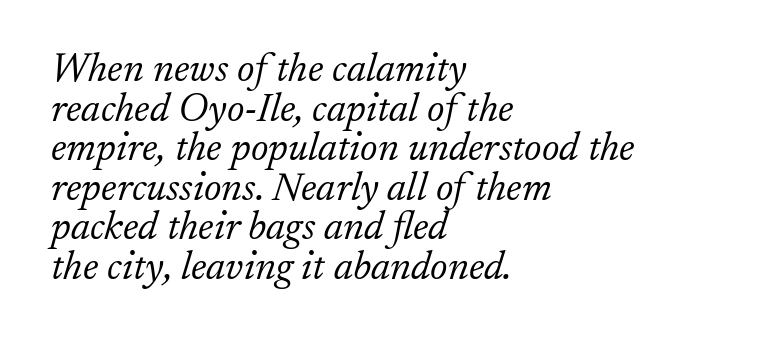
Letter spacing: default. This is oblique type, the kind used for emphasis or titles. This sample has the flowing, uneven cadence of proportional lettering. These lines stack with their left ends in a neat column.
